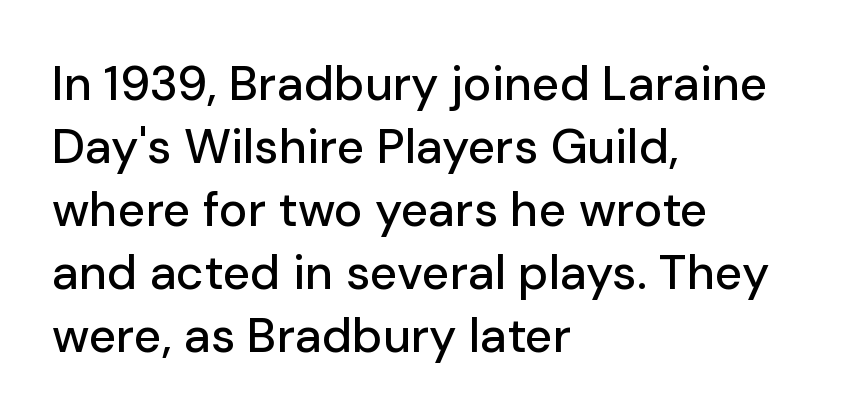
The font's upright variant was chosen for this text. This is sans-serif lettering, the kind often seen on screens and signage. The rendering uses a moderate line-height, typical for paragraphs. Reading down the block, your eye returns to a fixed left position each line. Unmarked baselines from the first word to the last.
